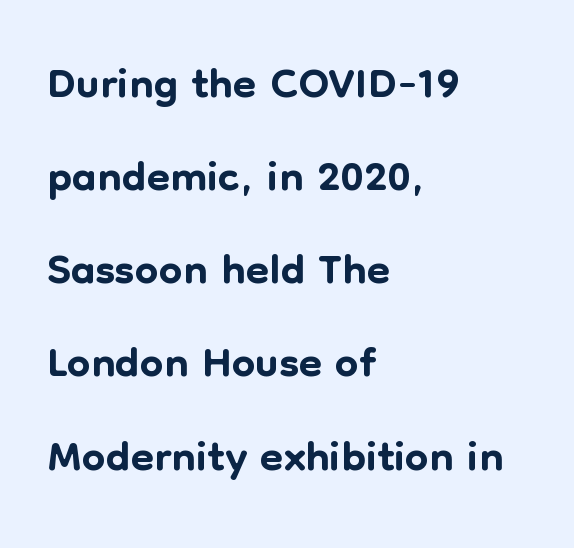
The image shows 67 px sans-serif type, upright; set left-aligned, normal line spacing (1.39x), normal letter spacing, not underlined; low stroke contrast and a medium x-height.
